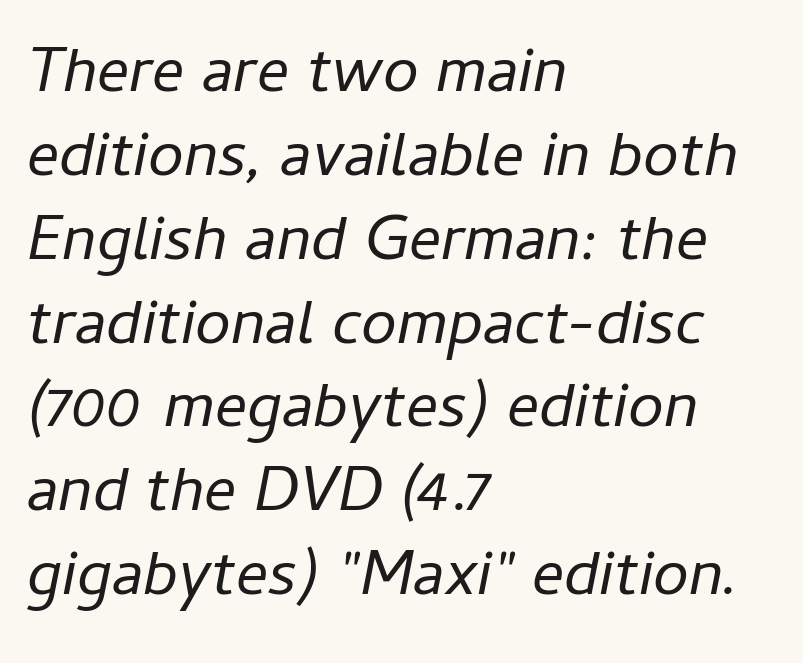
A bare baseline throughout the passage. A light-to-regular cut is what we see here. The rendering uses natural spacing where letterforms have individual widths. The rendering applies a slant to the glyphs. The typesetter chose a ragged-right arrangement here.
